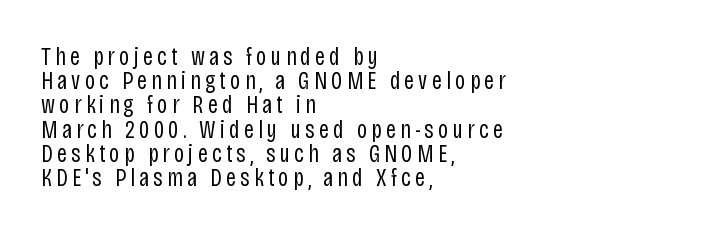
Q: Is the text bold? A: No.
Q: Is the text italic (slanted)? A: No, it is upright.
Q: Is the text underlined? A: No.
Q: How is the paragraph aligned? A: Left-aligned.
Q: Is the spacing between lines tight, normal or loose? A: Tight.
